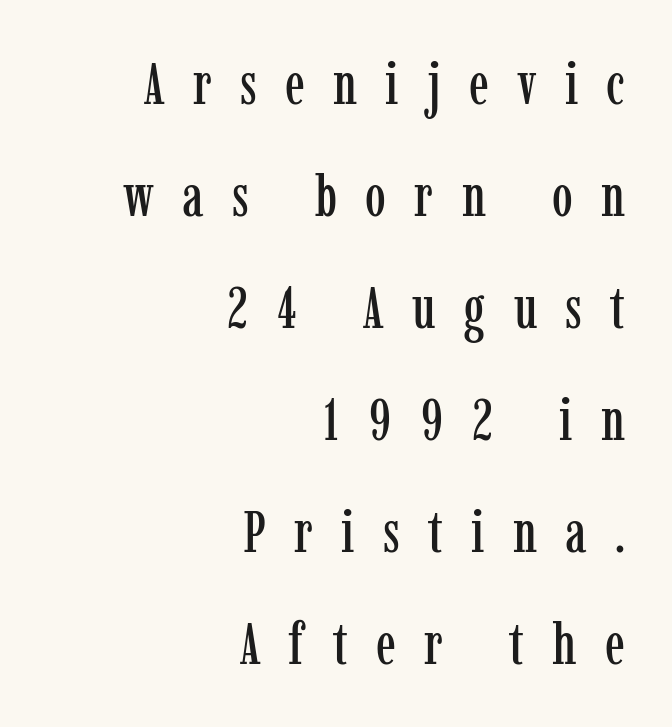
The image shows 59 px condensed serif type, upright; set right-aligned, loose line spacing (1.9x), unusually wide letter spacing (+0.48 em), not underlined; low stroke contrast and a medium x-height.
